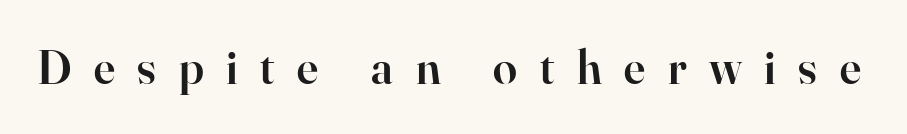
Q: Is the text bold? A: Semi-bold.
Q: Is the text italic (slanted)? A: No, it is upright.
Q: Is the typeface a serif or a sans-serif typeface? A: Serif.
Q: Is the text underlined? A: No.
Q: Is the spacing between letters normal or unusually wide? A: Unusually wide.
Q: Width (condensed, normal, or wide)? A: Normal.
Q: Stroke contrast? A: High.
Q: x-height? A: Small.
Q: Monospaced? A: No.
